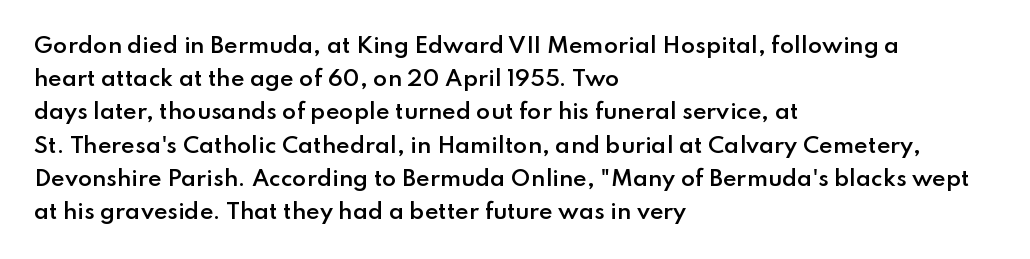
{"italic": "no", "bold": "semi", "underline": "no", "align": "left", "line_spacing": "normal", "line_spacing_ratio": 1.58, "letter_spacing": "normal", "letter_spacing_em": 0.0, "glyph_px": 21}
